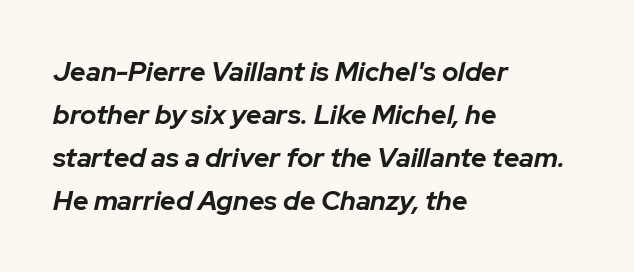
Q: Is the text bold? A: Yes.
Q: Is the text italic (slanted)? A: Yes, it leans right by about 12 degrees.
Q: Is the text underlined? A: No.
Q: How is the paragraph aligned? A: Left-aligned.
Q: Is the spacing between letters normal or unusually wide? A: Normal.
Q: Is the spacing between lines tight, normal or loose? A: Normal.
